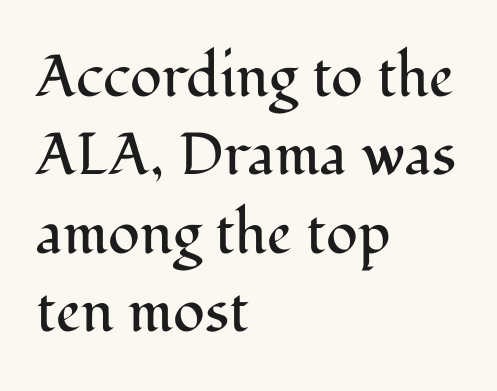
{"serif": "yes", "italic": "no", "bold": "no", "weight": "regular", "width": "normal", "stroke_contrast": "medium", "x_height": "medium", "monospaced": "no", "underline": "no", "align": "left", "line_spacing": "normal", "line_spacing_ratio": 1.33, "letter_spacing": "normal", "letter_spacing_em": 0.0, "glyph_px": 59}
